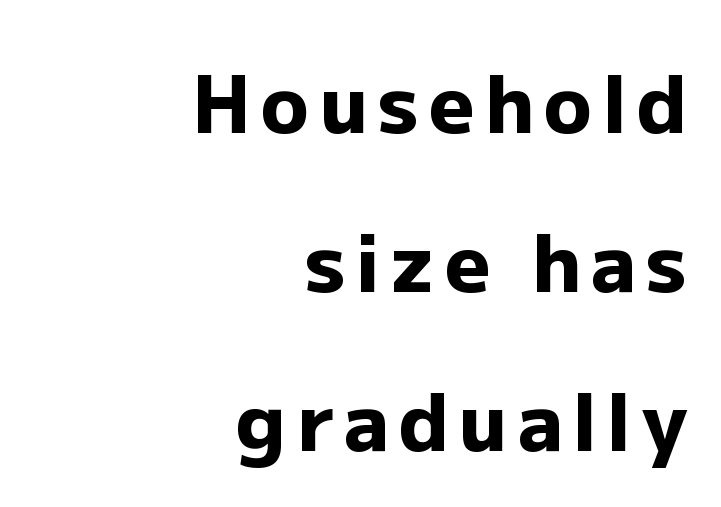
The image shows 79 px heavy sans-serif type, upright; set right-aligned, loose line spacing (2.01x), not underlined; low stroke contrast and a medium x-height.
